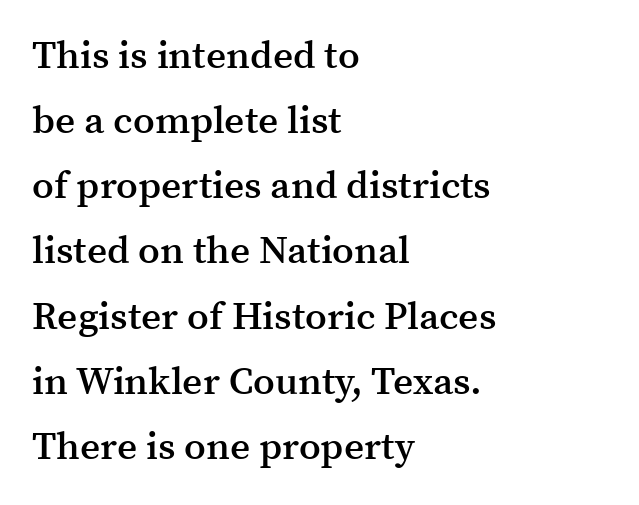
The image shows 39 px semibold serif type, upright; set left-aligned, normal line spacing (1.67x), normal letter spacing, not underlined; medium stroke contrast and a medium x-height.
